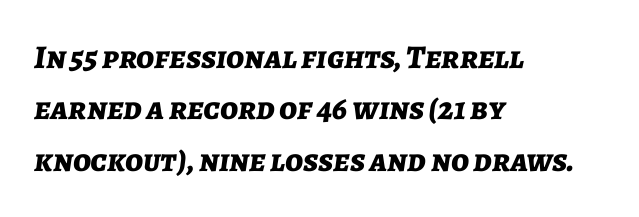
The image shows 33 px bold type, italic (leaning right); set left-aligned, normal line spacing (1.56x), normal letter spacing, not underlined; low stroke contrast and a medium x-height.
